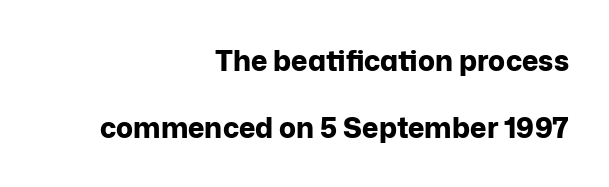
{"serif": "no", "italic": "no", "bold": "yes", "weight": "bold", "width": "normal", "stroke_contrast": "low", "x_height": "medium", "monospaced": "no", "underline": "no", "align": "right", "line_spacing": "loose", "line_spacing_ratio": 2.39, "letter_spacing": "normal", "letter_spacing_em": 0.0, "glyph_px": 28}
